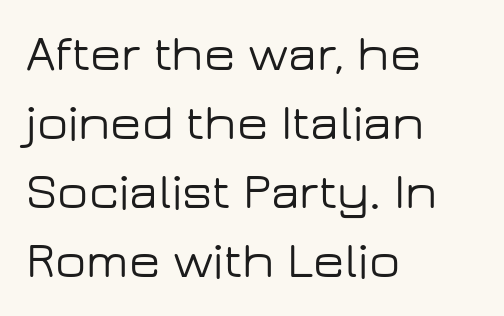
{"serif": "no", "italic": "no", "width": "wide", "stroke_contrast": "low", "x_height": "medium", "monospaced": "no", "underline": "no", "align": "left", "line_spacing": "normal", "line_spacing_ratio": 1.35, "letter_spacing": "normal", "letter_spacing_em": 0.0, "glyph_px": 51}
